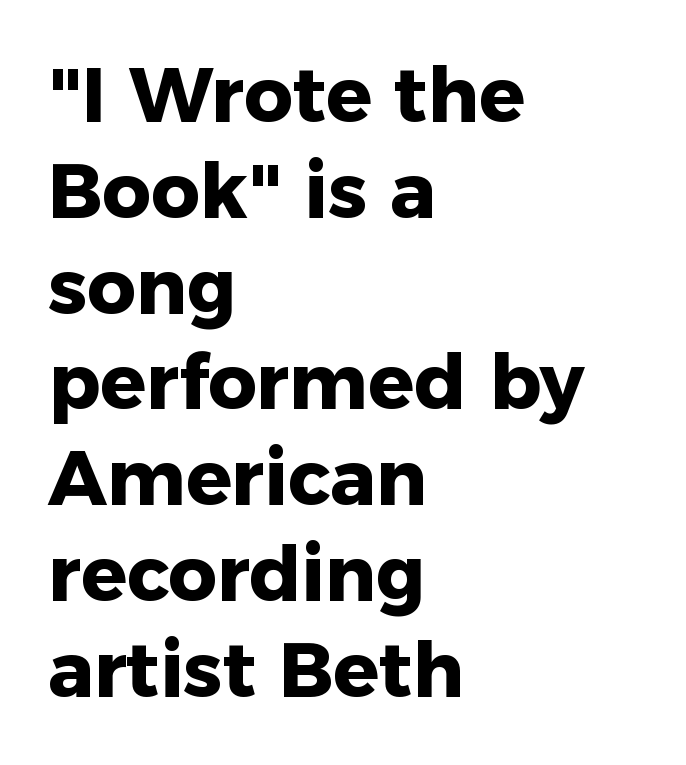
{"serif": "no", "italic": "no", "bold": "yes", "weight": "heavy", "width": "normal", "stroke_contrast": "low", "x_height": "medium", "monospaced": "no", "underline": "no", "align": "left", "line_spacing": "normal", "line_spacing_ratio": 1.26, "letter_spacing": "normal", "letter_spacing_em": 0.0, "glyph_px": 76}
